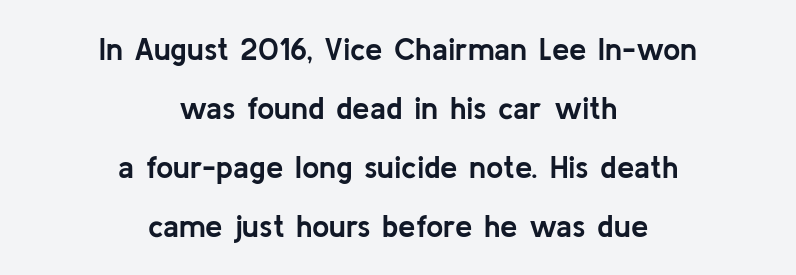
Q: Is the text bold? A: Yes.
Q: Is the text italic (slanted)? A: No, it is upright.
Q: Is the typeface a serif or a sans-serif typeface? A: Sans-serif.
Q: Is the text underlined? A: No.
Q: How is the paragraph aligned? A: Centered.
Q: Is the spacing between letters normal or unusually wide? A: Normal.
Q: Is the spacing between lines tight, normal or loose? A: Loose.
Q: Width (condensed, normal, or wide)? A: Normal.
Q: Stroke contrast? A: Low.
Q: x-height? A: Medium.
Q: Monospaced? A: No.
